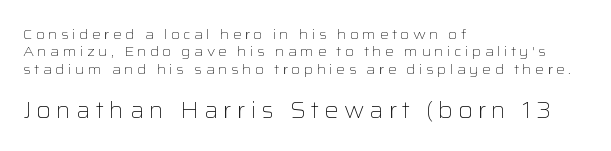
{"italic": "no", "bold": "no", "underline": "no", "align": "left", "line_spacing_ratio": 1.24, "letter_spacing": "wide", "letter_spacing_em": 0.23, "larger_block": "second", "size_ratio": 1.57, "glyph_px": 22}
